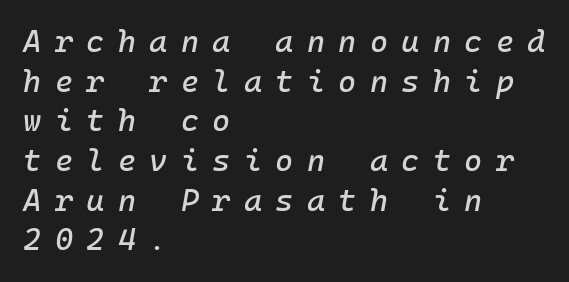
Q: Is the text italic (slanted)? A: Yes, it leans right by about 10 degrees.
Q: Is the text underlined? A: No.
Q: How is the paragraph aligned? A: Left-aligned.
Q: Is the spacing between letters normal or unusually wide? A: Unusually wide.
Q: Is the spacing between lines tight, normal or loose? A: Normal.
Q: Width (condensed, normal, or wide)? A: Normal.
Q: Stroke contrast? A: Low.
Q: x-height? A: Medium.
